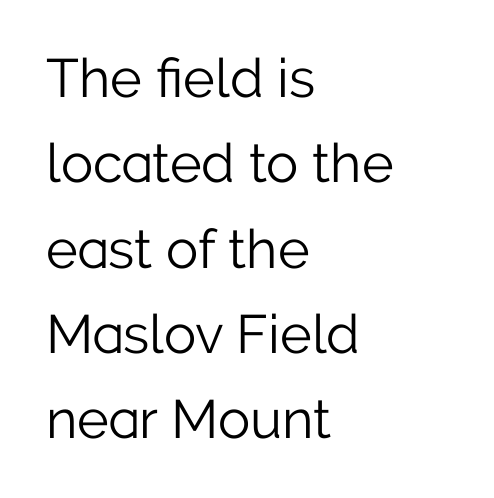
The image shows 54 px light sans-serif type, upright; set left-aligned, normal line spacing (1.58x), normal letter spacing, not underlined; low stroke contrast and a medium x-height.
